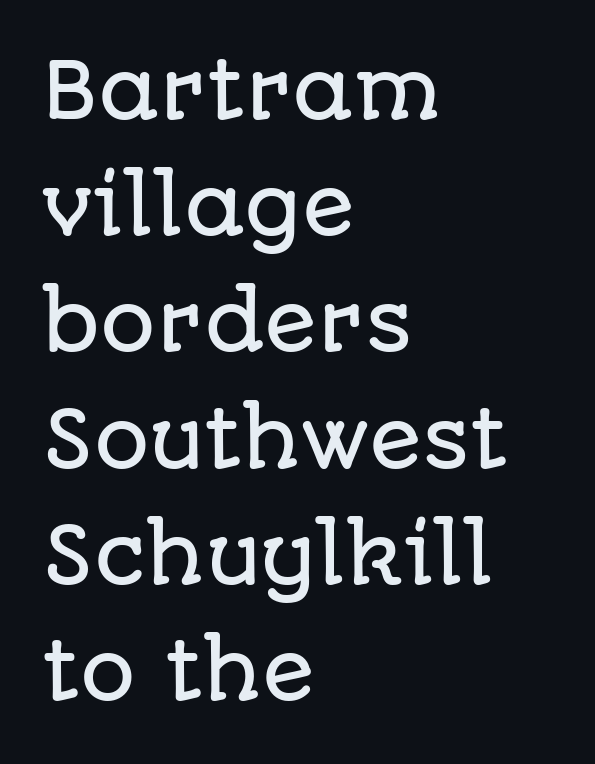
Regular leading. Typographically, this falls in the sans-serif category. Descenders are the only things crossing below the line. The rendering uses natural spacing where letterforms have individual widths. Does the lettering tilt? It doesn't — this is upright.
